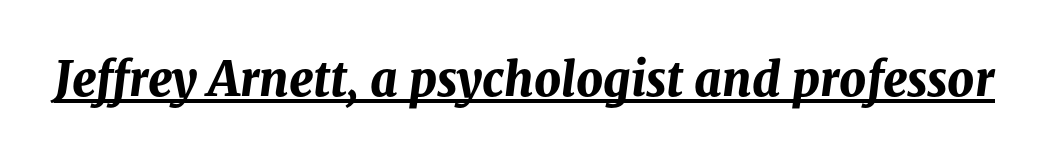
These lines are rendered in a variable-pitch font. The passage shown is emphatically bold. Yep, that's italic — everything's leaning. Characters follow at the spacing the type designer built in. Glance below the letters and you will spot a drawn line.
